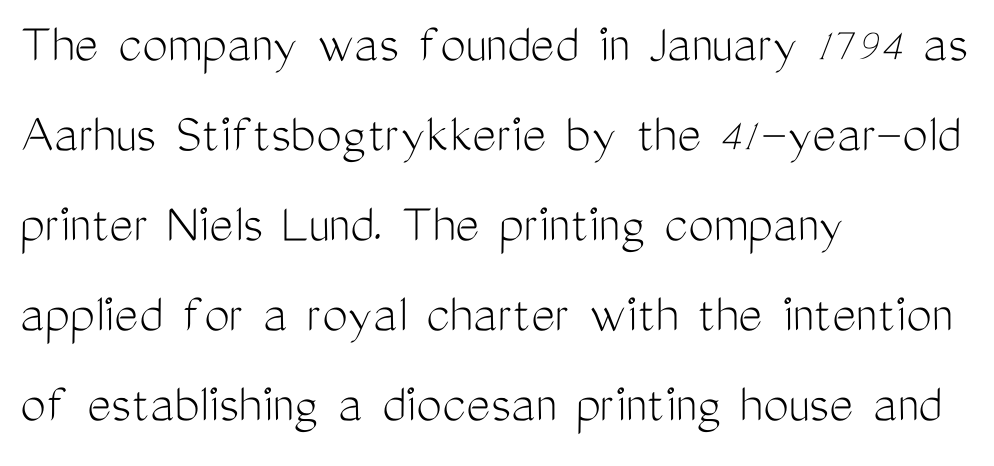
The image shows 57 px light, condensed sans-serif type, upright; set left-aligned, normal line spacing (1.58x), normal letter spacing, not underlined; medium stroke contrast and a medium x-height.
